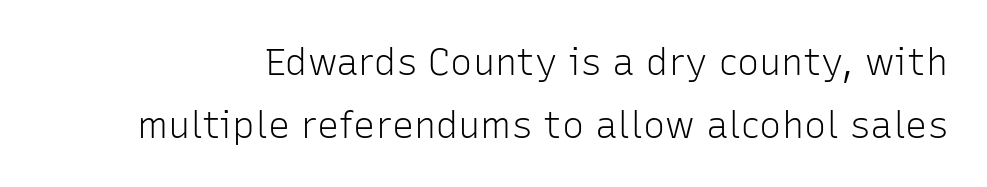
The baseline area is clear. Check where the strokes stop: nothing finishes them off — pure sans. This reads as an unemphasized weight, regular at the heaviest. Tracking value appears to be zero — textbook default spacing.
